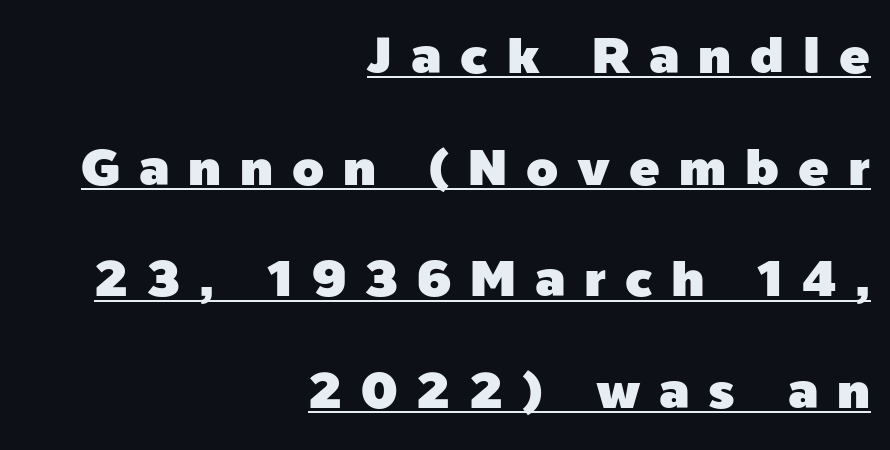
The image shows 51 px sans-serif type, upright; set right-aligned, loose line spacing (2.19x), unusually wide letter spacing (+0.37 em), underlined; a medium x-height.
